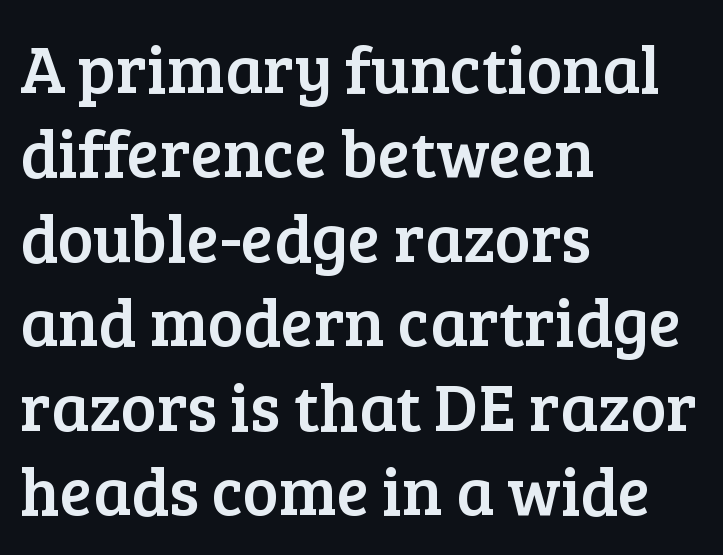
The leading is moderate, giving the passage an even texture. Look at the bottom of the vertical strokes: they flare into serifs here. The letters sit at their default tracking, neither squeezed nor spread. Posture: upright roman. Spacing verdict: proportional, widths tailored to each character.
